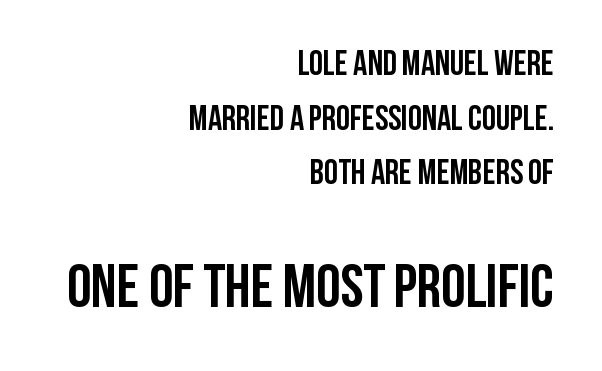
Q: Is the text bold? A: Yes.
Q: Is the text italic (slanted)? A: No, it is upright.
Q: Is the typeface a serif or a sans-serif typeface? A: Sans-serif.
Q: Is the text underlined? A: No.
Q: How is the paragraph aligned? A: Right-aligned.
Q: Is the spacing between letters normal or unusually wide? A: Normal.
Q: Is the spacing between lines tight, normal or loose? A: Normal.
Q: Which block of text is set in a larger size, the first (top) or the second (bottom)? A: The second (bottom) one.
Q: Width (condensed, normal, or wide)? A: Condensed.
Q: Stroke contrast? A: Low.
Q: x-height? A: Large.
Q: Monospaced? A: No.
